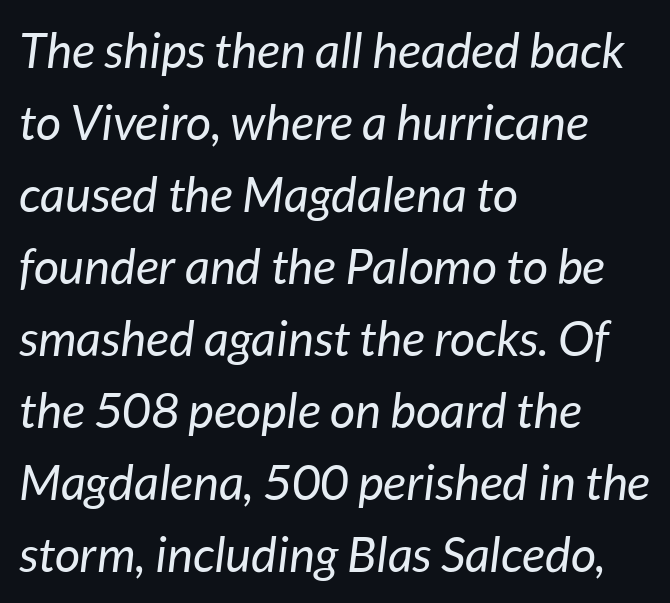
{"italic": "yes", "lean": "right", "slant_degrees": 7, "bold": "no", "weight": "regular", "width": "normal", "stroke_contrast": "low", "x_height": "medium", "monospaced": "no", "underline": "no", "align": "left", "line_spacing": "normal", "line_spacing_ratio": 1.47, "letter_spacing": "normal", "letter_spacing_em": 0.0, "glyph_px": 49}
